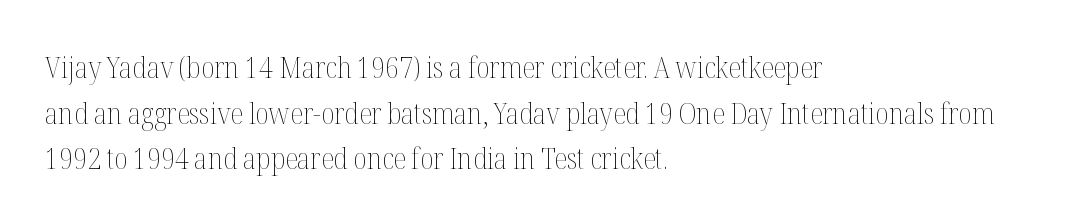
{"italic": "no", "bold": "no", "weight": "thin", "width": "condensed", "stroke_contrast": "medium", "x_height": "medium", "monospaced": "no", "underline": "no", "align": "left", "line_spacing": "normal", "line_spacing_ratio": 1.52, "letter_spacing": "normal", "letter_spacing_em": 0.0, "glyph_px": 30}
